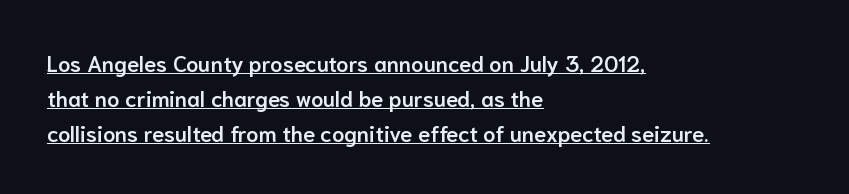
Q: Is the text bold? A: Semi-bold.
Q: Is the text italic (slanted)? A: No, it is upright.
Q: Is the text underlined? A: Yes.
Q: How is the paragraph aligned? A: Left-aligned.
Q: Is the spacing between letters normal or unusually wide? A: Normal.
Q: Is the spacing between lines tight, normal or loose? A: Normal.
